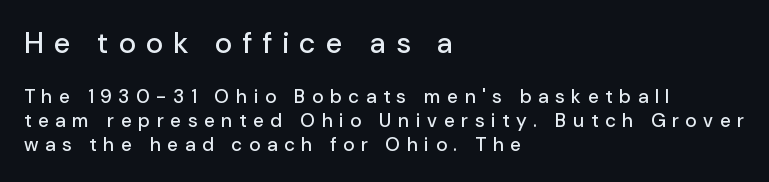
The string is rendered with underlining switched off. Upright lettering throughout. Think of a printed novel: that variable character pitch is what you see here. A sans-serif font was chosen for this passage. Students, note that the glyphs here are deliberately spaced far apart.
